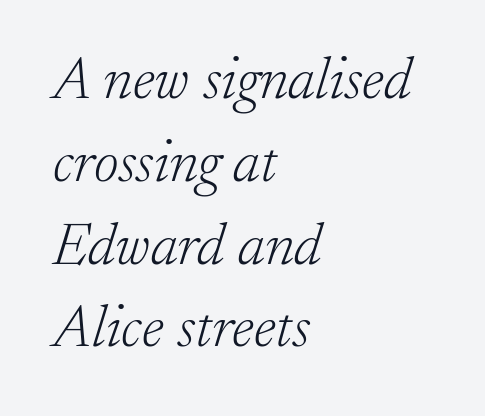
Looks like regular typesetting: each glyph gets only the width it needs. Observe the lean: these are italic letterforms. All the whitespace from short lines collects on the right. Clear beneath every line of the passage. The designer left line spacing at the default. Tracking value appears to be zero — textbook default spacing.
